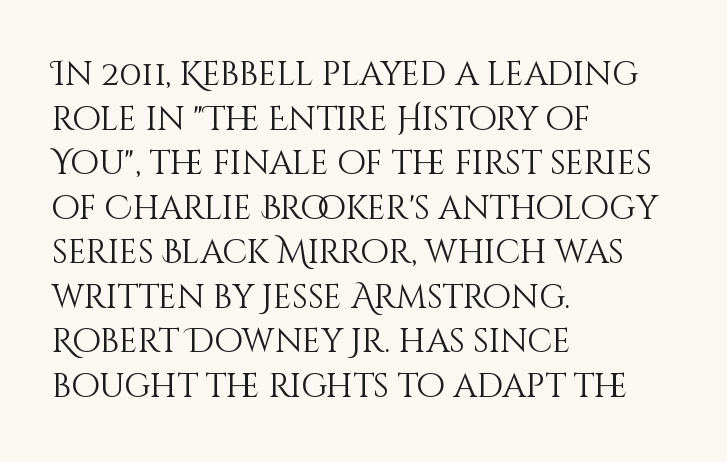
All the whitespace from short lines collects on the right. Between one letter and the next there's only the usual sliver of space. Characters remain perfectly vertical along every line. Weight class: somewhere from thin through regular. Nobody drew a line under any word here. This sample has the flowing, uneven cadence of proportional lettering.
